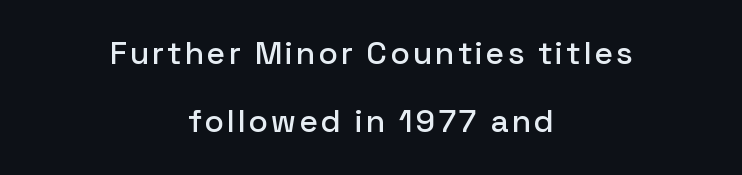
The image shows 32 px sans-serif type, upright; set centered, loose line spacing (2.13x), not underlined; low stroke contrast and a medium x-height.
